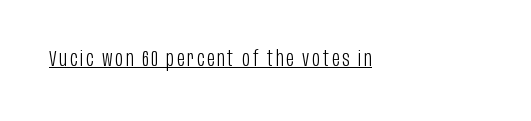
The image shows 21 px text type, upright; set left-aligned, underlined.
